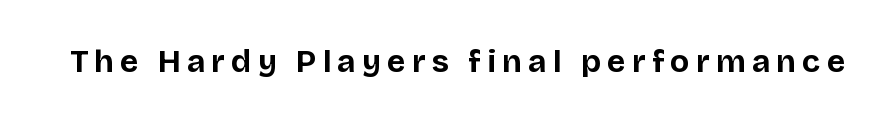
Q: Is the text bold? A: Yes.
Q: Is the text italic (slanted)? A: No, it is upright.
Q: Is the typeface a serif or a sans-serif typeface? A: Sans-serif.
Q: Is the text underlined? A: No.
Q: Width (condensed, normal, or wide)? A: Normal.
Q: Stroke contrast? A: Low.
Q: x-height? A: Large.
Q: Monospaced? A: No.
